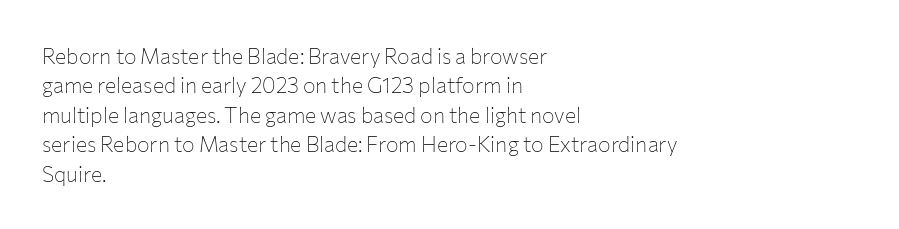
The image shows 21 px text type, upright; set left-aligned, normal line spacing (1.4x), normal letter spacing, not underlined.
